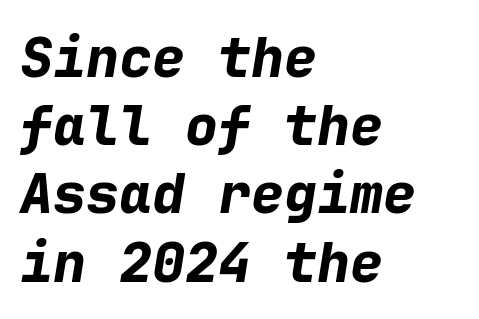
When letters slant like this, we call the style italic. The paragraph shown leans on its left margin. Students, note that the glyphs here touch the page at normal intervals. Heavy, bold letterforms. Just letters on the line, the space beneath them empty. Every character here occupies the same horizontal width, giving the sample a typewriter-like rhythm.
